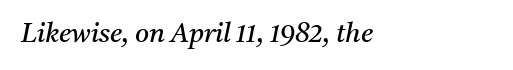
{"italic": "yes", "lean": "right", "slant_degrees": 11, "bold": "no", "underline": "no", "align": "left", "letter_spacing": "normal", "letter_spacing_em": 0.0, "glyph_px": 27}
